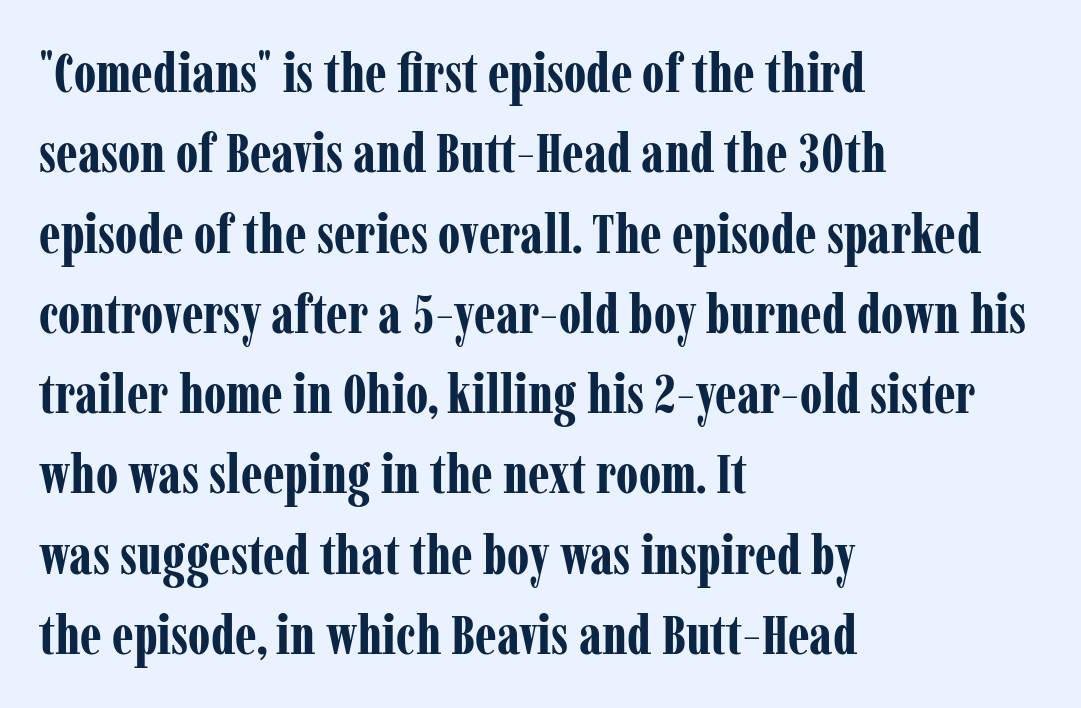
{"serif": "yes", "italic": "no", "bold": "yes", "weight": "bold", "width": "condensed", "stroke_contrast": "low", "x_height": "medium", "monospaced": "no", "underline": "no", "align": "left", "line_spacing": "normal", "line_spacing_ratio": 1.46, "letter_spacing": "normal", "letter_spacing_em": 0.0, "glyph_px": 55}
